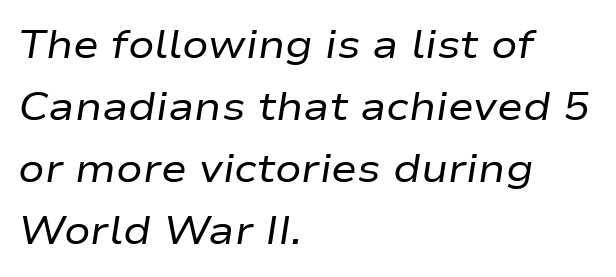
Q: Is the text bold? A: No.
Q: Is the text italic (slanted)? A: Yes, it leans right by about 9 degrees.
Q: Is the text underlined? A: No.
Q: How is the paragraph aligned? A: Left-aligned.
Q: Is the spacing between letters normal or unusually wide? A: Normal.
Q: Is the spacing between lines tight, normal or loose? A: Normal.
Q: Width (condensed, normal, or wide)? A: Wide.
Q: Stroke contrast? A: Low.
Q: x-height? A: Medium.
Q: Monospaced? A: No.
